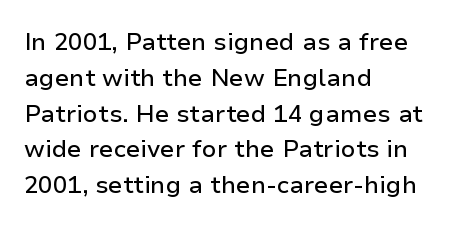
Summary of vertical rhythm: regular, with standard interline spacing. Is the block centered? No — it sits flush against the left margin. Nobody drew a line under any word here. Unlike italic type, these characters show no tilt at all.
